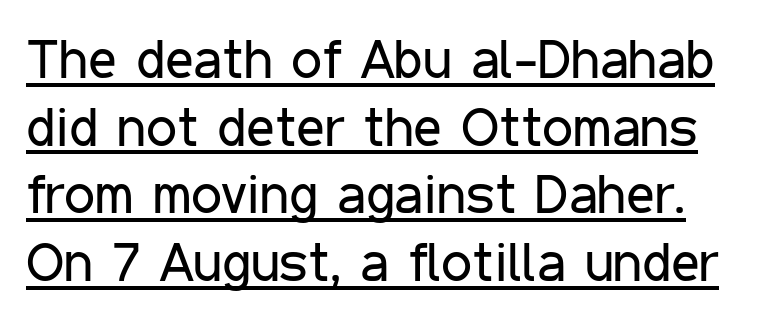
The image shows 55 px regular-weight, condensed sans-serif type, upright; set line spacing 1.23x, normal letter spacing, underlined; low stroke contrast and a medium x-height.
